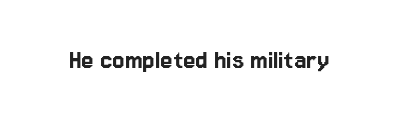
Tracking here is standard; glyphs follow each other at the usual distance. You can tell it's not italic because the verticals are truly vertical. Typographically, this falls in the sans-serif category. The letters advance in unequal steps, a hallmark of proportional type. No word sits above an underline.
